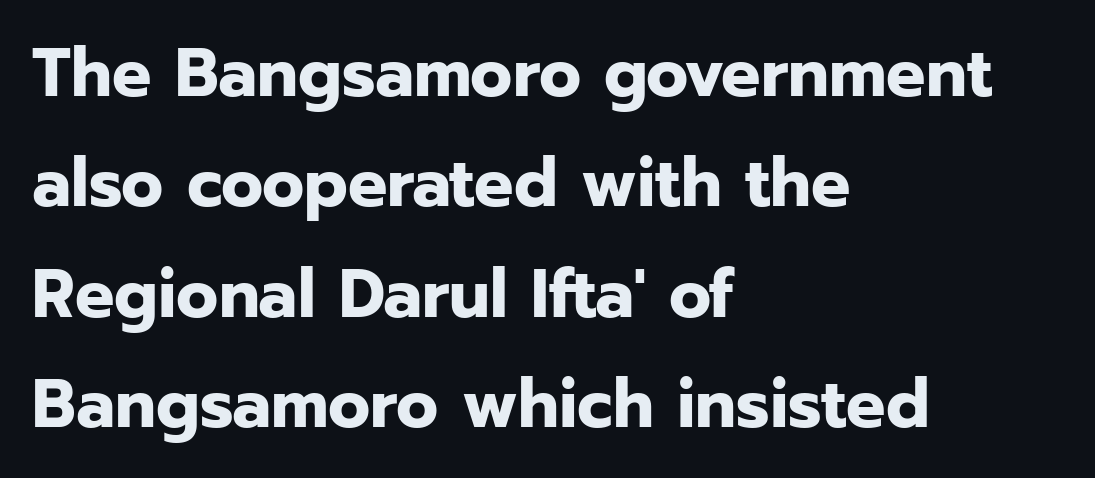
Caption: bold face, heavy strokes. Type without underlining. Which margin do the lines hug? The left one — the right edge is uneven. The passage shown has conventional tracking throughout.
